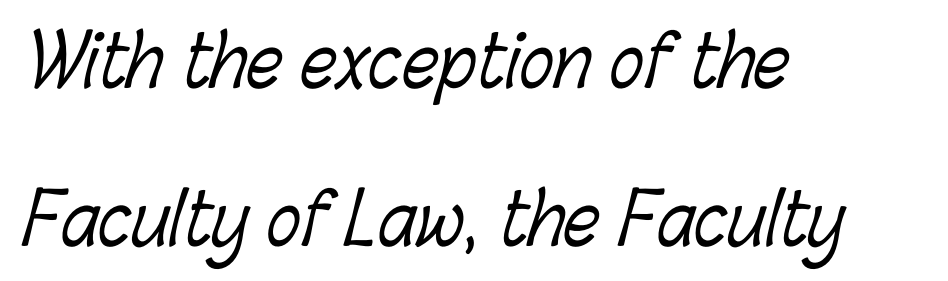
{"bold": "no", "weight": "light", "width": "condensed", "stroke_contrast": "low", "x_height": "medium", "monospaced": "no", "underline": "no", "align": "left", "line_spacing": "loose", "line_spacing_ratio": 2.23, "letter_spacing": "normal", "letter_spacing_em": 0.0, "glyph_px": 71}
